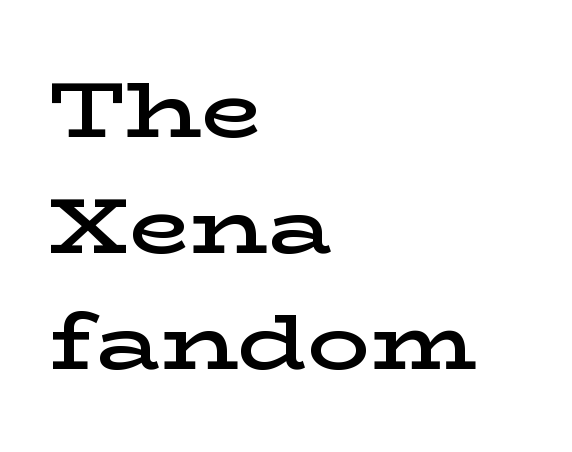
What weight is shown? A semibold, between regular and bold. The face used here is seriffed, in the tradition of book romans. Style check: upright. Spacing verdict: proportional, widths tailored to each character. The zone under the glyphs is completely vacant.
